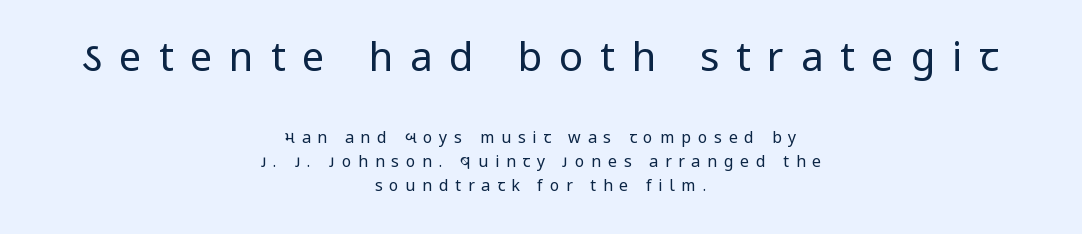
The setting favours the middle, as headings and verse often do. Weight class: somewhere from thin through regular. Look at the bottom of the vertical strokes: they stop flat, with no serifs. Note the varied advance widths — an 'i' is clearly narrower than an 'm'. Plain, unruled lines of type. Honestly, the row spacing looks completely unremarkable.
